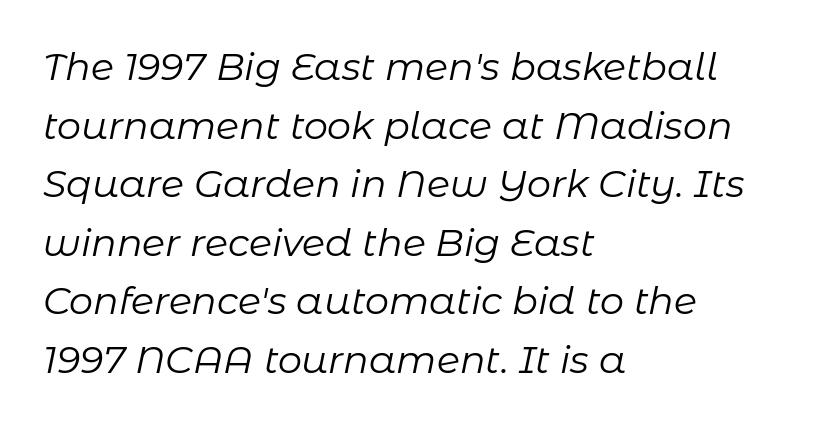
The image shows 38 px regular-weight type, italic (leaning right); set left-aligned, normal line spacing (1.54x), normal letter spacing, not underlined; low stroke contrast and a medium x-height.
